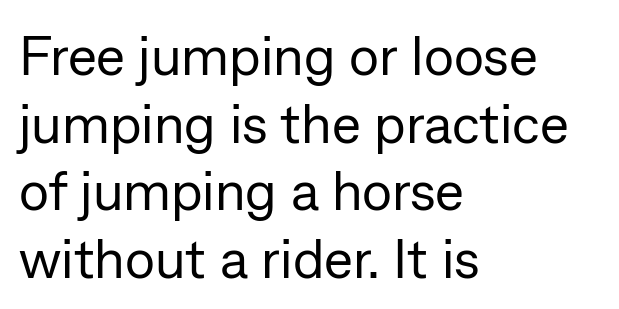
Varying glyph widths throughout — classic text-font behaviour. A bare baseline throughout the passage. Posture: vertical. Is this a heavy cut? Hardly; it is regular or lighter. The face used here is a sans, in the tradition of grotesques and geometrics.
